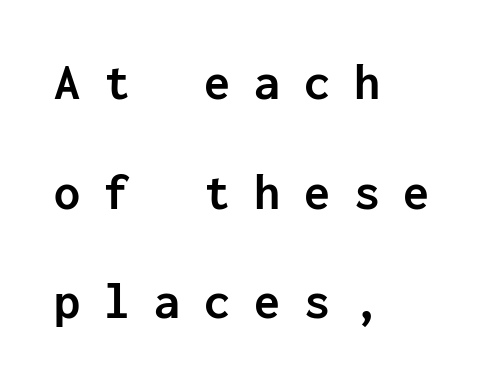
Q: Is the text bold? A: Yes.
Q: Is the text italic (slanted)? A: No, it is upright.
Q: Is the typeface a serif or a sans-serif typeface? A: Sans-serif.
Q: Is the text underlined? A: No.
Q: How is the paragraph aligned? A: Left-aligned.
Q: Is the spacing between letters normal or unusually wide? A: Unusually wide.
Q: Is the spacing between lines tight, normal or loose? A: Loose.
Q: Width (condensed, normal, or wide)? A: Normal.
Q: Stroke contrast? A: Low.
Q: x-height? A: Medium.
Q: Monospaced? A: Yes.
